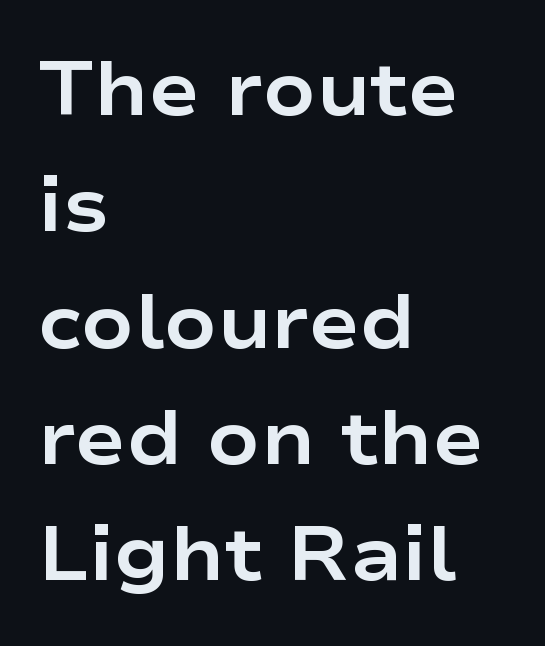
{"serif": "no", "italic": "no", "bold": "yes", "weight": "bold", "width": "wide", "stroke_contrast": "low", "x_height": "medium", "monospaced": "no", "underline": "no", "align": "left", "line_spacing": "normal", "line_spacing_ratio": 1.53, "letter_spacing": "normal", "letter_spacing_em": 0.0, "glyph_px": 76}
